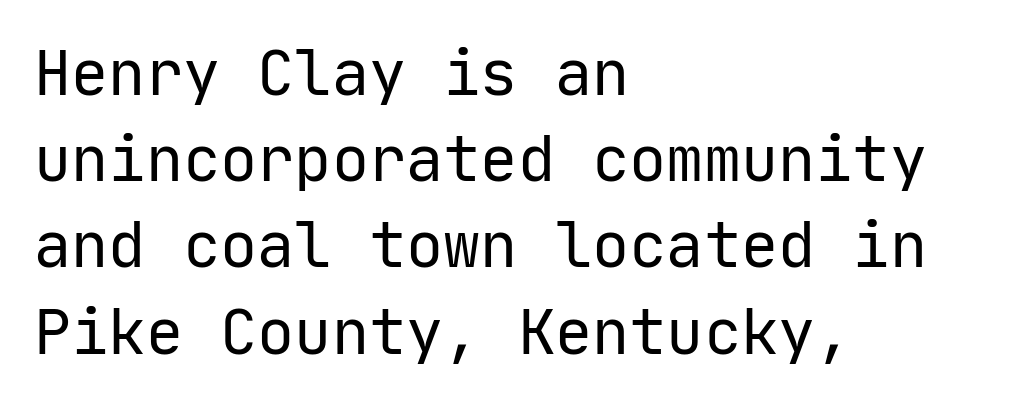
Q: Is the text bold? A: No.
Q: Is the text italic (slanted)? A: No, it is upright.
Q: Is the typeface a serif or a sans-serif typeface? A: Sans-serif.
Q: Is the text underlined? A: No.
Q: How is the paragraph aligned? A: Left-aligned.
Q: Is the spacing between letters normal or unusually wide? A: Normal.
Q: Is the spacing between lines tight, normal or loose? A: Normal.
Q: Width (condensed, normal, or wide)? A: Normal.
Q: Stroke contrast? A: Low.
Q: x-height? A: Medium.
Q: Monospaced? A: Yes.
